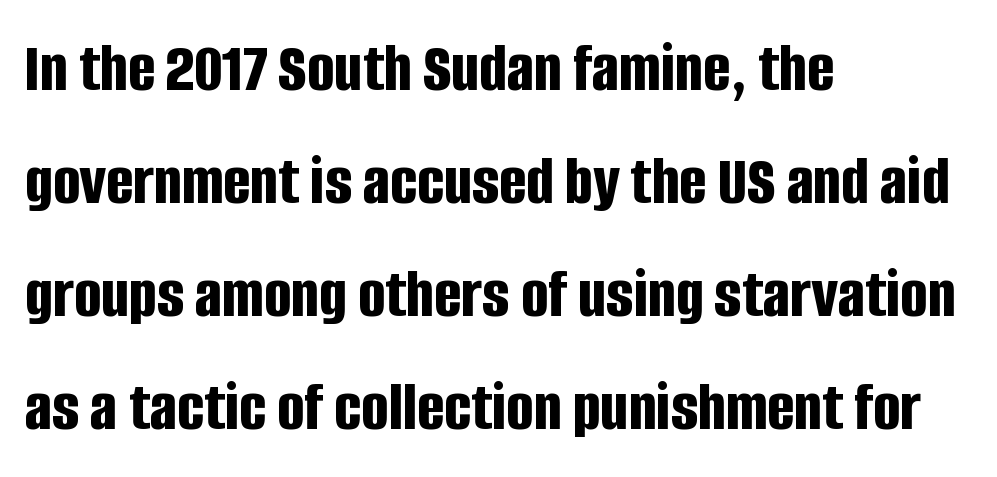
{"serif": "no", "italic": "no", "bold": "yes", "weight": "bold", "width": "condensed", "stroke_contrast": "low", "x_height": "large", "monospaced": "no", "underline": "no", "align": "left", "line_spacing": "normal", "line_spacing_ratio": 1.57, "letter_spacing": "normal", "letter_spacing_em": 0.0, "glyph_px": 72}
